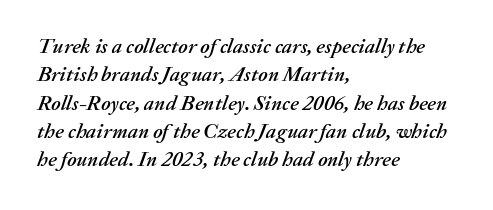
The image shows 21 px text type, italic (leaning right); set left-aligned, normal line spacing (1.35x), normal letter spacing, not underlined.
